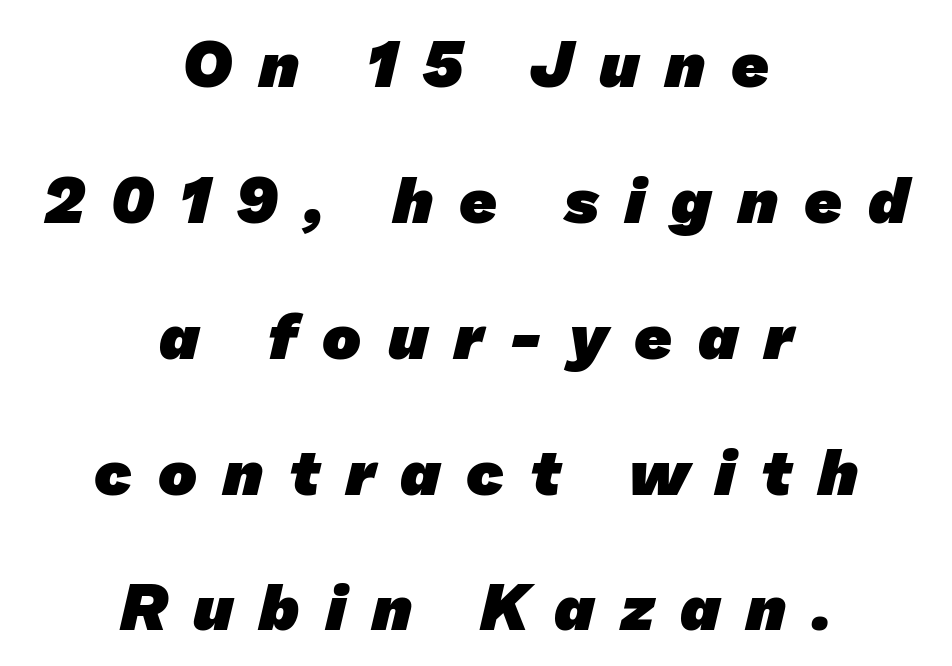
{"serif": "no", "bold": "yes", "weight": "heavy", "width": "normal", "stroke_contrast": "low", "x_height": "medium", "monospaced": "no", "underline": "no", "align": "center", "line_spacing": "loose", "line_spacing_ratio": 2.09, "letter_spacing": "wide", "letter_spacing_em": 0.4, "glyph_px": 65}
